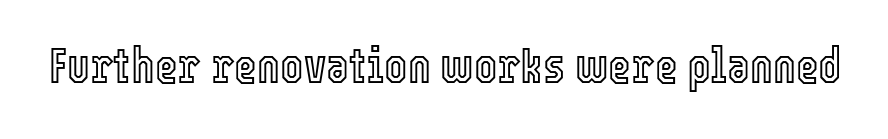
The image shows 49 px condensed type, upright; set normal letter spacing, not underlined; a medium x-height.
